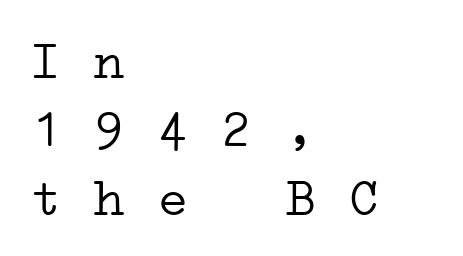
The image shows 53 px light, wide serif type, monospaced; set left-aligned, normal line spacing (1.29x), normal letter spacing, not underlined; low stroke contrast and a medium x-height.
